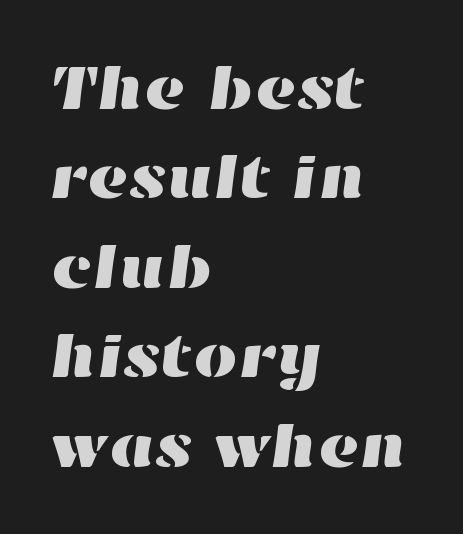
{"width": "wide", "stroke_contrast": "high", "x_height": "medium", "monospaced": "no", "underline": "no", "align": "left", "line_spacing": "normal", "line_spacing_ratio": 1.42, "letter_spacing": "normal", "letter_spacing_em": 0.0, "glyph_px": 63}
